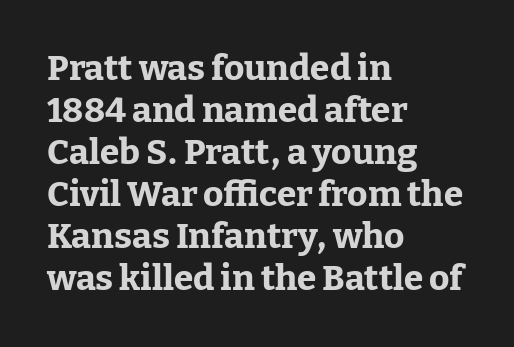
Q: Is the text bold? A: Yes.
Q: Is the text italic (slanted)? A: No, it is upright.
Q: Is the typeface a serif or a sans-serif typeface? A: Serif.
Q: Is the text underlined? A: No.
Q: How is the paragraph aligned? A: Left-aligned.
Q: Is the spacing between letters normal or unusually wide? A: Normal.
Q: Width (condensed, normal, or wide)? A: Normal.
Q: Stroke contrast? A: Low.
Q: x-height? A: Medium.
Q: Monospaced? A: No.
